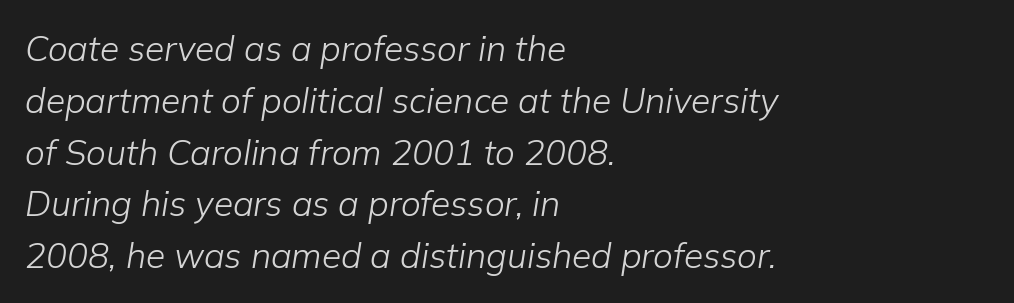
The image shows 35 px light type, italic (leaning right); set left-aligned, normal line spacing (1.48x), normal letter spacing, not underlined; low stroke contrast and a medium x-height.
